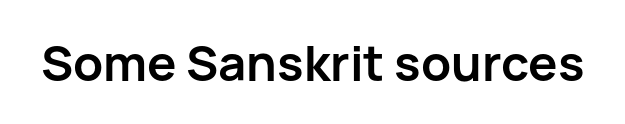
Here the glyphs are tracked normally, forming tight word shapes. Only glyphs here, with clear space below each row. Does the weight exceed regular? Yes, all the way to bold. Font category for this specimen: sans-serif. You could not count columns in this text — the font is proportionally spaced. Upright lettering throughout.
